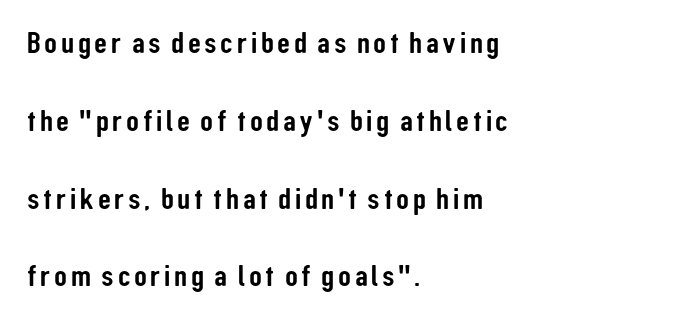
Q: Is the text italic (slanted)? A: No, it is upright.
Q: Is the typeface a serif or a sans-serif typeface? A: Sans-serif.
Q: Is the text underlined? A: No.
Q: How is the paragraph aligned? A: Left-aligned.
Q: Is the spacing between lines tight, normal or loose? A: Loose.
Q: Width (condensed, normal, or wide)? A: Condensed.
Q: Stroke contrast? A: Low.
Q: x-height? A: Medium.
Q: Monospaced? A: No.
